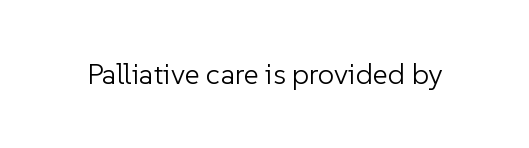
{"serif": "no", "italic": "no", "bold": "no", "weight": "light", "width": "normal", "stroke_contrast": "low", "x_height": "medium", "monospaced": "no", "underline": "no", "letter_spacing": "normal", "letter_spacing_em": 0.0, "glyph_px": 29}
